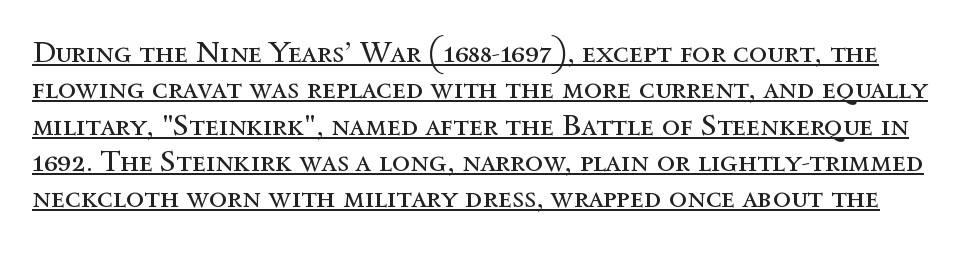
The image shows 30 px regular-weight type, upright; set line spacing 1.21x, normal letter spacing, underlined; a medium x-height.
